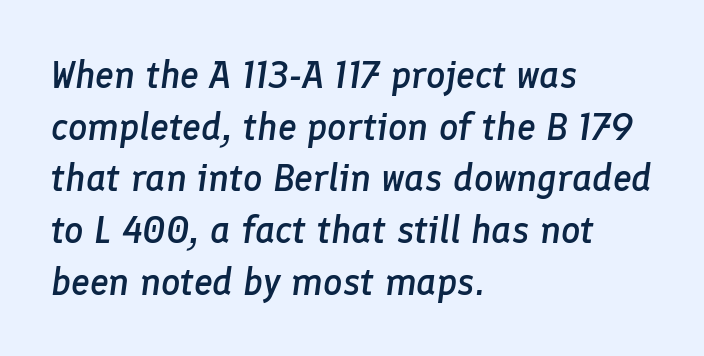
{"italic": "yes", "lean": "right", "slant_degrees": 8, "bold": "semi", "weight": "semibold", "width": "normal", "stroke_contrast": "low", "x_height": "medium", "monospaced": "no", "underline": "no", "align": "left", "line_spacing": "normal", "line_spacing_ratio": 1.36, "letter_spacing": "normal", "letter_spacing_em": 0.0, "glyph_px": 38}
